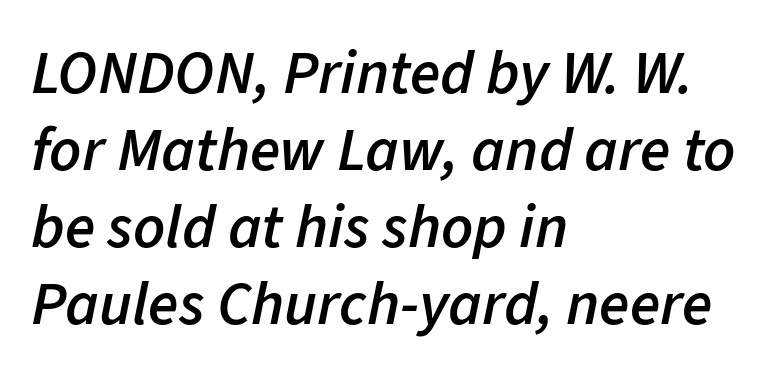
Q: Is the text bold? A: Semi-bold.
Q: Is the text italic (slanted)? A: Yes, it leans right by about 11 degrees.
Q: Is the text underlined? A: No.
Q: How is the paragraph aligned? A: Left-aligned.
Q: Is the spacing between letters normal or unusually wide? A: Normal.
Q: Width (condensed, normal, or wide)? A: Normal.
Q: Stroke contrast? A: Low.
Q: x-height? A: Medium.
Q: Monospaced? A: No.
